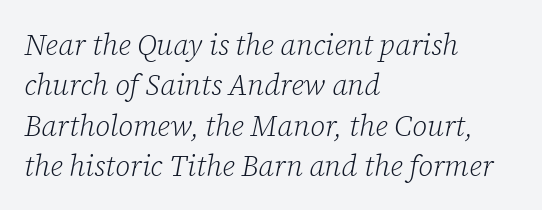
The image shows 29 px light serif type, italic (leaning right); set left-aligned, normal line spacing (1.39x), normal letter spacing, not underlined; low stroke contrast and a medium x-height.
